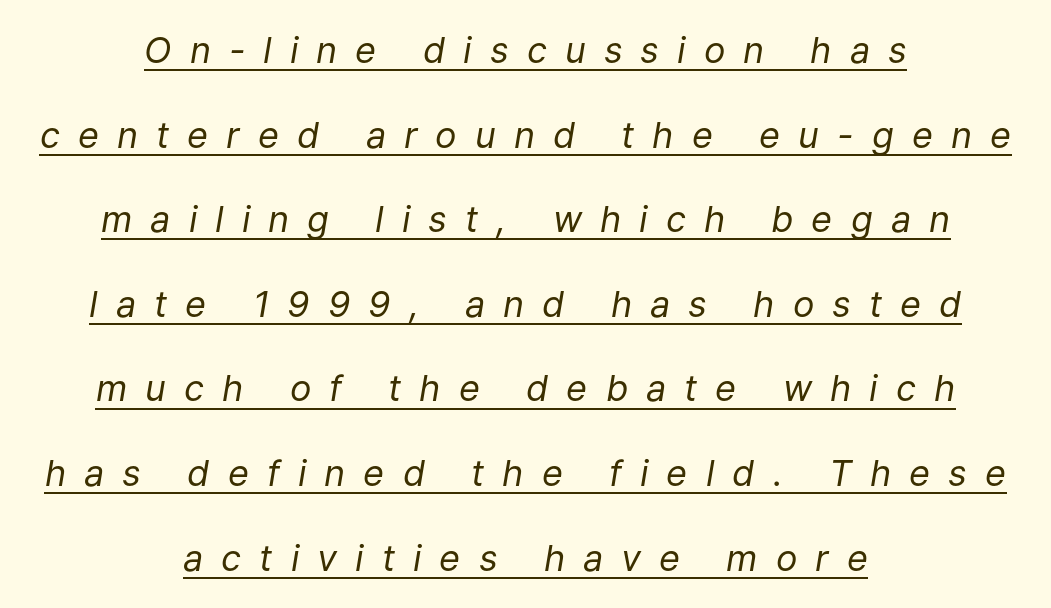
Q: Is the text bold? A: No.
Q: Is the text italic (slanted)? A: Yes, it leans right by about 9 degrees.
Q: Is the text underlined? A: Yes.
Q: How is the paragraph aligned? A: Centered.
Q: Is the spacing between letters normal or unusually wide? A: Unusually wide.
Q: Is the spacing between lines tight, normal or loose? A: Loose.
Q: Width (condensed, normal, or wide)? A: Normal.
Q: Stroke contrast? A: Low.
Q: x-height? A: Medium.
Q: Monospaced? A: No.
